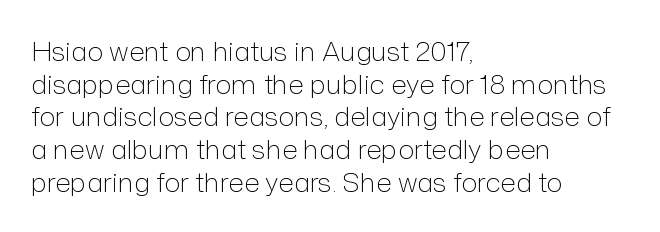
What stands out about the letter spacing? Nothing — it is the standard amount. This is not heavy type; no bold has been used. Just letters on the line, the space beneath them empty. Notice how the stems are strictly vertical — no italics here. This rendering uses left alignment, leaving the right contour irregular.
